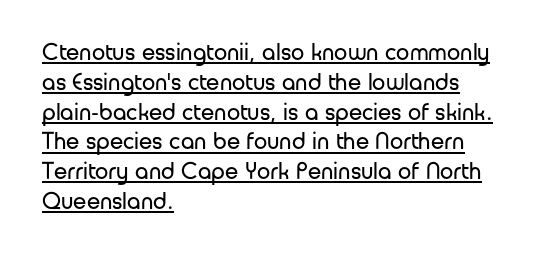
Each line starts at the same left margin while the right side varies. The characters are drawn with everyday or finer stroke widths. Posture: vertical. These lines keep a tight, regular rhythm from letter to letter. Underlined type.
